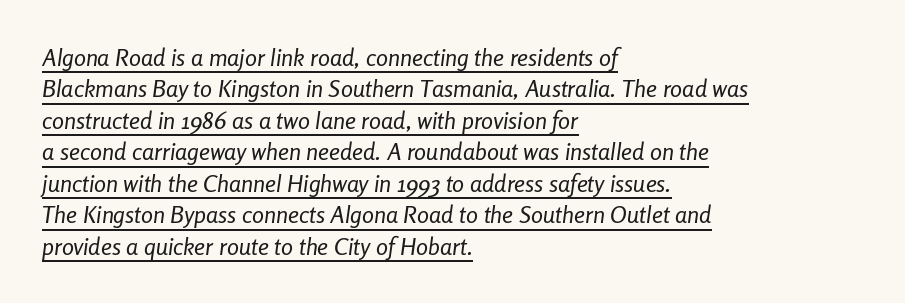
{"italic": "yes", "lean": "right", "slant_degrees": 8, "bold": "no", "underline": "yes", "align": "left", "line_spacing": "normal", "line_spacing_ratio": 1.31, "letter_spacing": "normal", "letter_spacing_em": 0.0, "glyph_px": 24}
